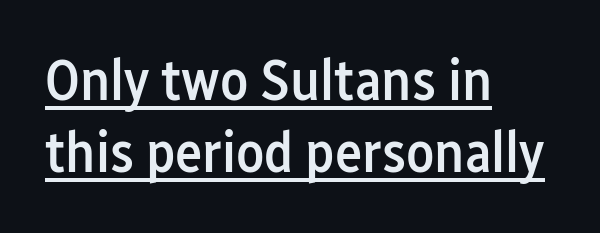
Caption: standard tracking, unaltered. Note the varied advance widths — an 'i' is clearly narrower than an 'm'. The lettering stays uniformly vertical, giving the passage a roman look. The text block is weighted toward the left margin, trailing off unevenly rightward.
